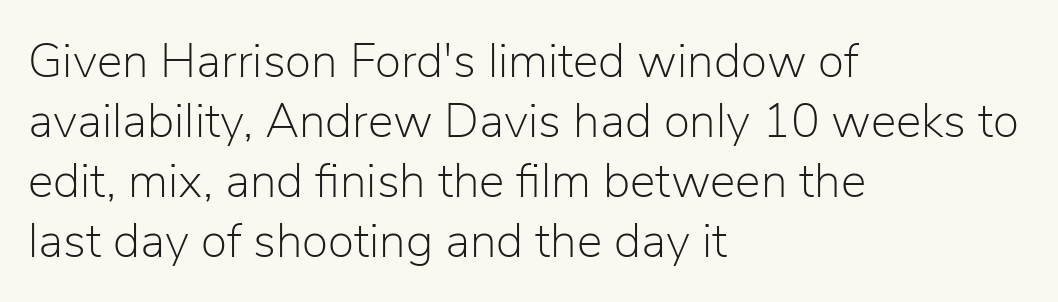
{"serif": "no", "italic": "no", "bold": "no", "weight": "light", "width": "normal", "stroke_contrast": "low", "x_height": "medium", "monospaced": "no", "underline": "no", "align": "left", "line_spacing": "normal", "line_spacing_ratio": 1.25, "letter_spacing": "normal", "letter_spacing_em": 0.0, "glyph_px": 48}
